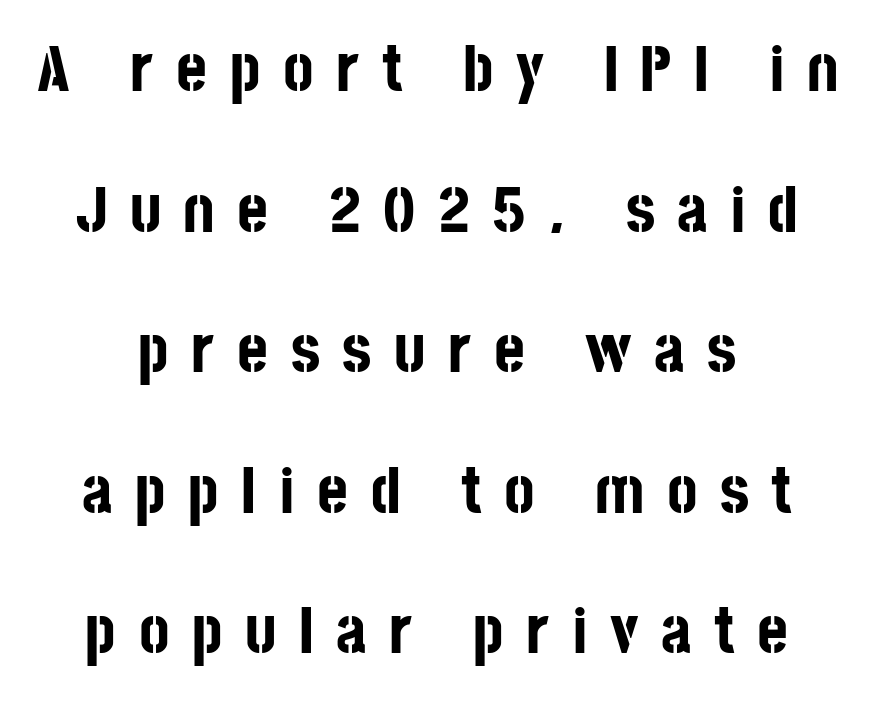
The image shows 66 px bold, condensed sans-serif type, upright; set centered, loose line spacing (2.13x), unusually wide letter spacing (+0.34 em), not underlined; low stroke contrast and a large x-height.
